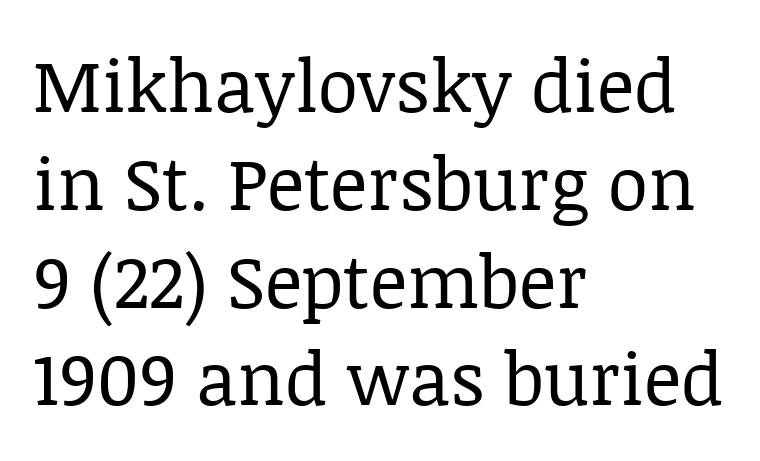
{"serif": "yes", "italic": "no", "bold": "no", "weight": "regular", "width": "normal", "stroke_contrast": "low", "x_height": "large", "monospaced": "no", "underline": "no", "align": "left", "line_spacing": "normal", "line_spacing_ratio": 1.34, "letter_spacing": "normal", "letter_spacing_em": 0.0, "glyph_px": 73}
